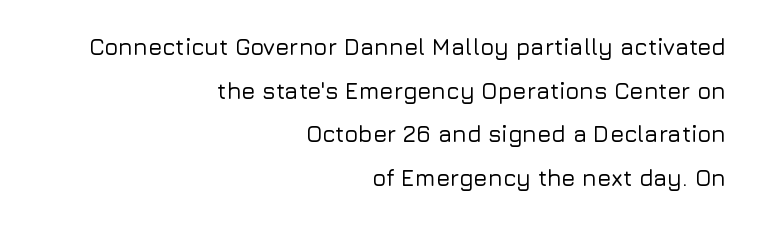
{"italic": "no", "underline": "no", "align": "right", "line_spacing": "loose", "line_spacing_ratio": 1.9, "letter_spacing": "normal", "letter_spacing_em": 0.0, "glyph_px": 23}
